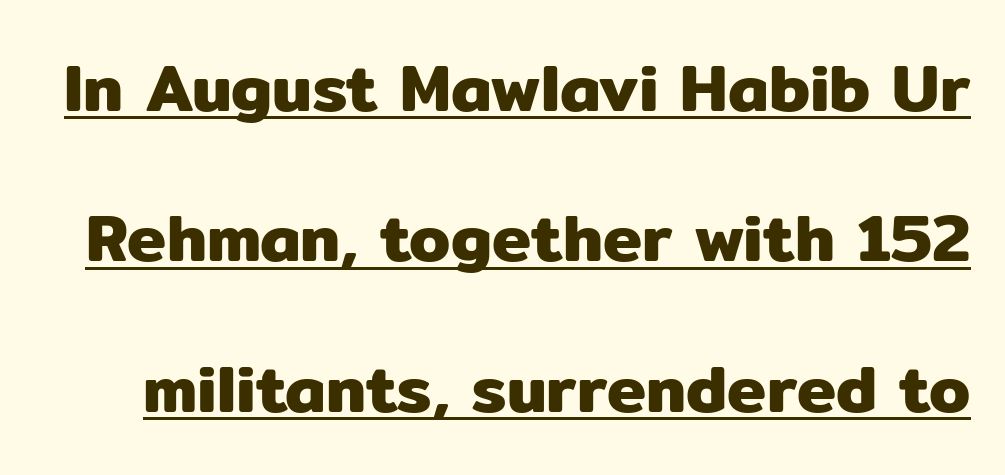
Compared with typical body copy, the letter spacing here is the same. The letters carry no serifs — their stems end cleanly without finishing strokes. Do the characters align in a grid? No, the font is proportional. The specimen reads as upright at a glance. The typesetter has applied underlining to the passage shown.
